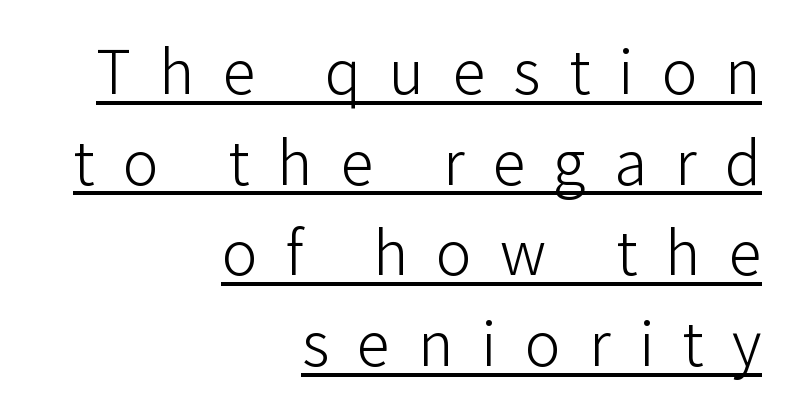
Summary of vertical rhythm: regular, with standard interline spacing. Nope, not italic — everything's standing straight. Each line ends at the same right margin while the left side varies. What decoration does the sample have? An underline. The passage shown is typed in a proportional face where columns would drift. Nope, no serifs anywhere on these letters.
